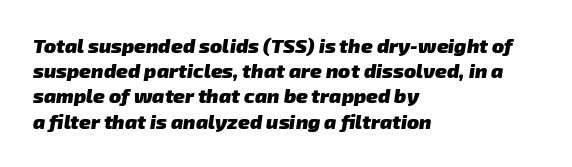
{"bold": "yes", "underline": "no", "align": "left", "line_spacing": "normal", "line_spacing_ratio": 1.26, "letter_spacing": "normal", "letter_spacing_em": 0.0, "glyph_px": 20}
